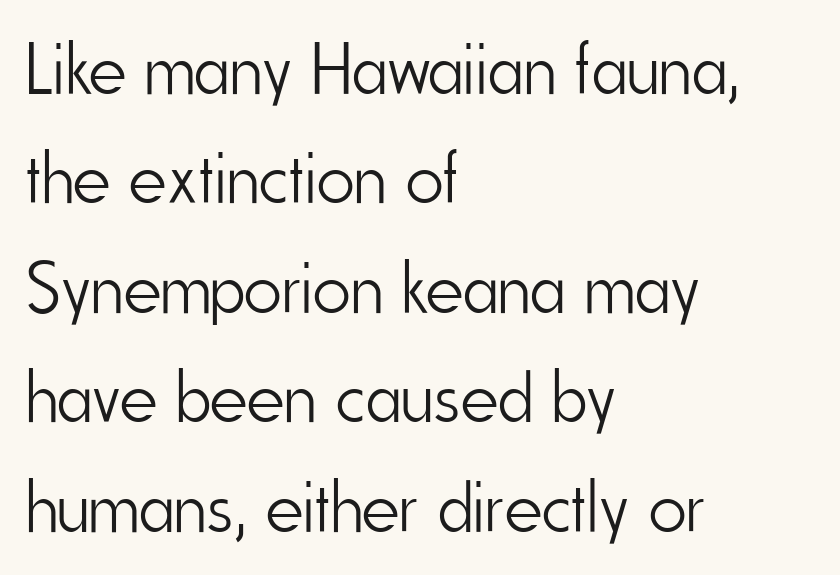
Q: Is the text bold? A: No.
Q: Is the text italic (slanted)? A: No, it is upright.
Q: Is the typeface a serif or a sans-serif typeface? A: Sans-serif.
Q: Is the text underlined? A: No.
Q: How is the paragraph aligned? A: Left-aligned.
Q: Is the spacing between letters normal or unusually wide? A: Normal.
Q: Is the spacing between lines tight, normal or loose? A: Normal.
Q: Width (condensed, normal, or wide)? A: Condensed.
Q: Stroke contrast? A: Low.
Q: x-height? A: Small.
Q: Monospaced? A: No.
